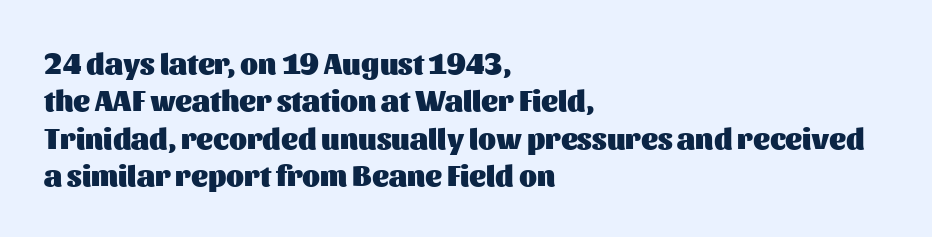
The image shows 29 px heavy sans-serif type, upright; set left-aligned, normal line spacing (1.29x), normal letter spacing, not underlined; medium stroke contrast and a medium x-height.
